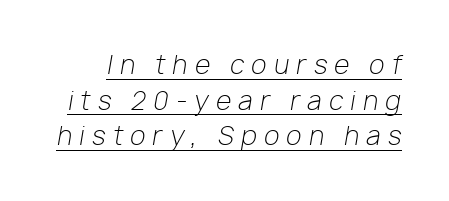
The image shows 25 px text type, italic (leaning right); set normal line spacing (1.43x), unusually wide letter spacing (+0.3 em), underlined.
